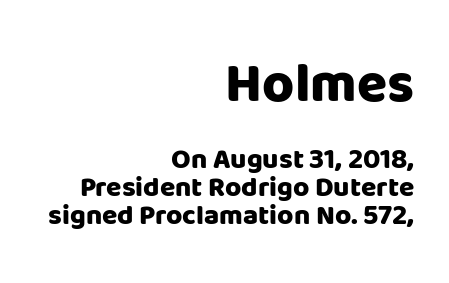
The image shows 55 px heavy sans-serif type, upright; set right-aligned, tight line spacing (1.0x), normal letter spacing, not underlined; the first (top) block is 1.96x larger; low stroke contrast and a large x-height.
